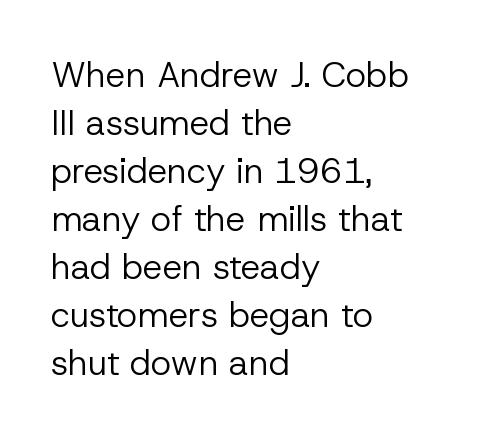
{"serif": "no", "italic": "no", "bold": "no", "weight": "regular", "width": "normal", "stroke_contrast": "low", "x_height": "medium", "monospaced": "no", "underline": "no", "align": "left", "line_spacing": "normal", "line_spacing_ratio": 1.37, "letter_spacing": "normal", "letter_spacing_em": 0.0, "glyph_px": 35}
